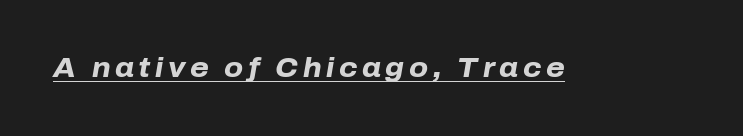
Slant detected: the letters are inclined. This is heavy type, rendered in bold. Caption: lettering with a line underneath.
